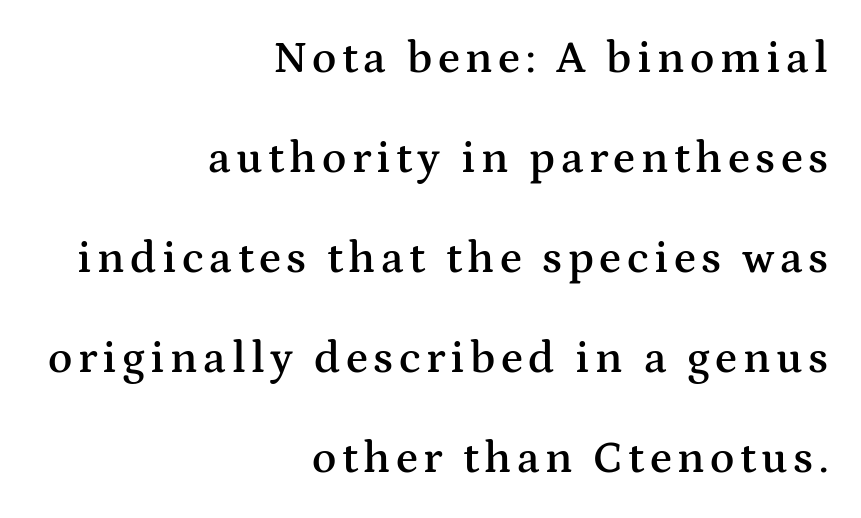
In terms of posture, this sample is upright. Is the type bold? Partly — it's a semibold, heavier than regular but not fully bold. This sample uses a serif face. Spacing verdict: proportional, widths tailored to each character.
